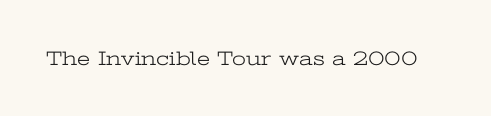
{"italic": "no", "bold": "no", "underline": "no", "letter_spacing": "normal", "letter_spacing_em": 0.0, "glyph_px": 20}
